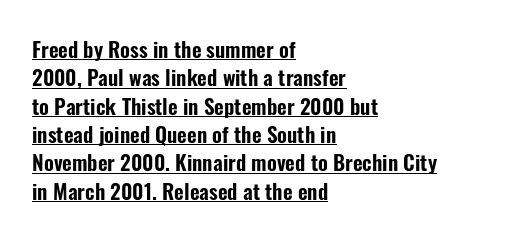
Q: Is the text italic (slanted)? A: No, it is upright.
Q: Is the text underlined? A: Yes.
Q: How is the paragraph aligned? A: Left-aligned.
Q: Is the spacing between letters normal or unusually wide? A: Normal.
Q: Is the spacing between lines tight, normal or loose? A: Normal.
